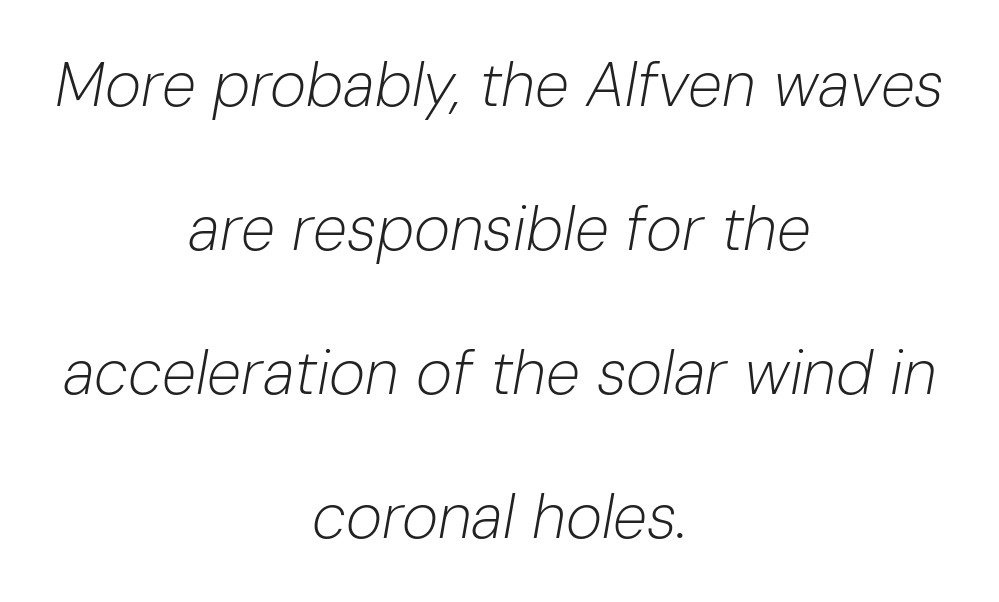
{"italic": "yes", "lean": "right", "slant_degrees": 10, "bold": "no", "weight": "light", "width": "normal", "stroke_contrast": "low", "x_height": "medium", "monospaced": "no", "underline": "no", "align": "center", "line_spacing": "loose", "line_spacing_ratio": 2.32, "letter_spacing": "normal", "letter_spacing_em": 0.0, "glyph_px": 62}
